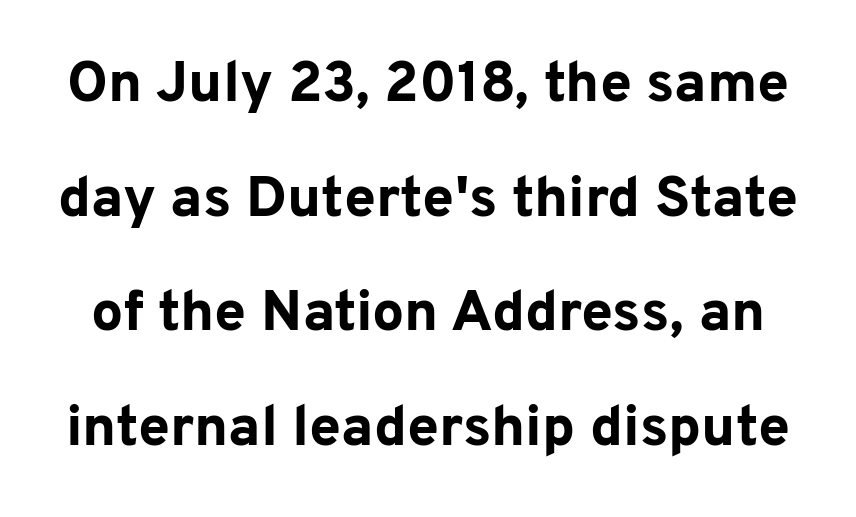
The image shows 57 px bold sans-serif type, upright; set loose line spacing (2.01x), normal letter spacing, not underlined; low stroke contrast and a medium x-height.
